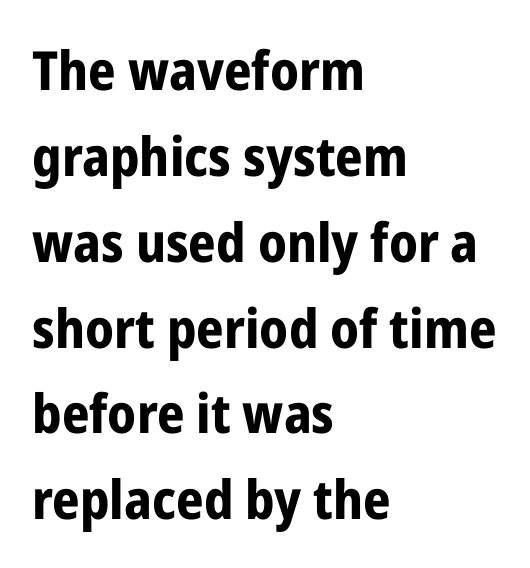
The image shows 54 px bold, condensed sans-serif type, upright; set left-aligned, normal line spacing (1.59x), normal letter spacing, not underlined; low stroke contrast and a medium x-height.
